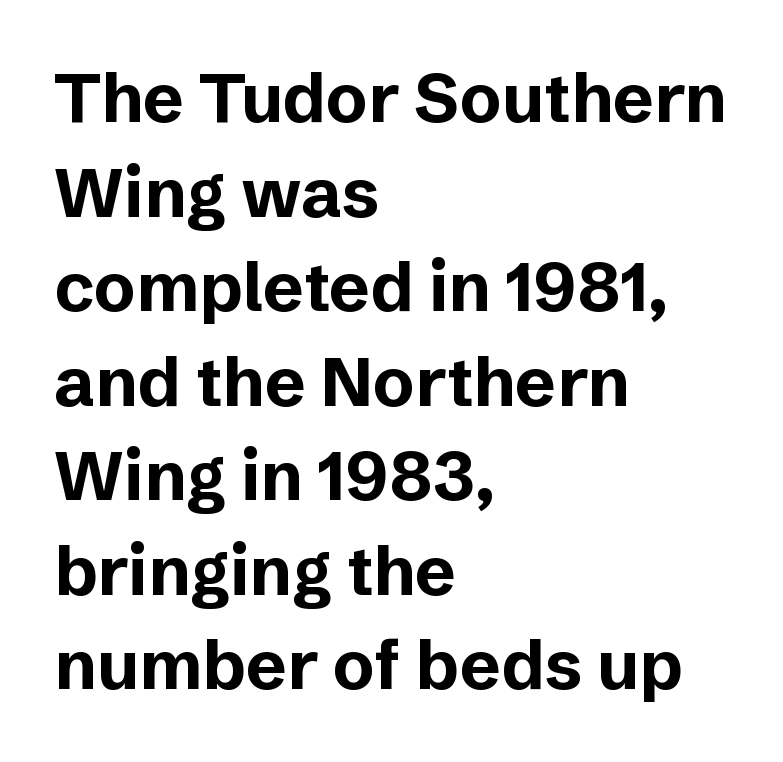
This sample uses an upright cut, with every glyph sitting square on the baseline. Descender tails drop into unmarked territory. The leading is moderate, giving the passage an even texture. The paragraph has a hard left edge and a soft right edge. Nothing sits at the stroke ends, so this counts as sans-serif. The sample has been set heavy, in full bold.
